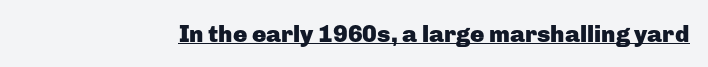
{"italic": "no", "bold": "yes", "underline": "yes", "letter_spacing": "normal", "letter_spacing_em": 0.0, "glyph_px": 24}
